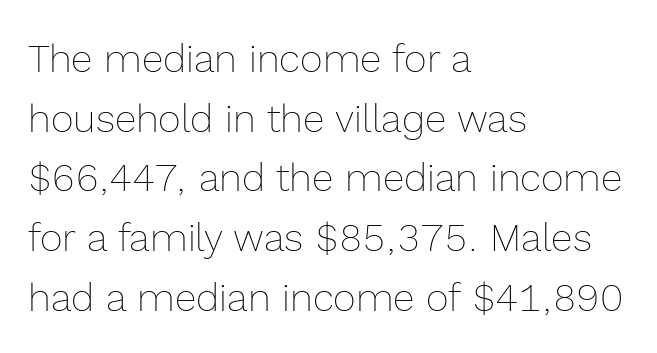
Quick note: interline space is typical. Characters remain perfectly vertical along every line. On a weight scale, this lands at 450 or below. The foot of each line stays bare and open. These lines are rendered in a variable-pitch font.
